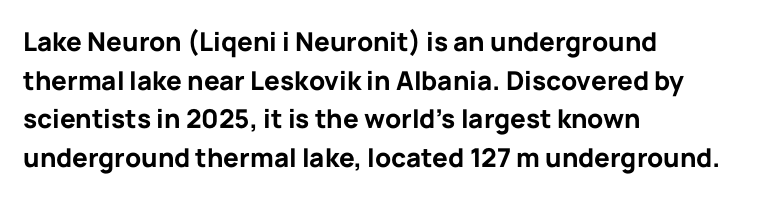
Leading: standard. Glyph-to-glyph distance matches everyday printed text. The face used here has the dense, thick strokes of a bold. These lines stack with their left ends in a neat column.
